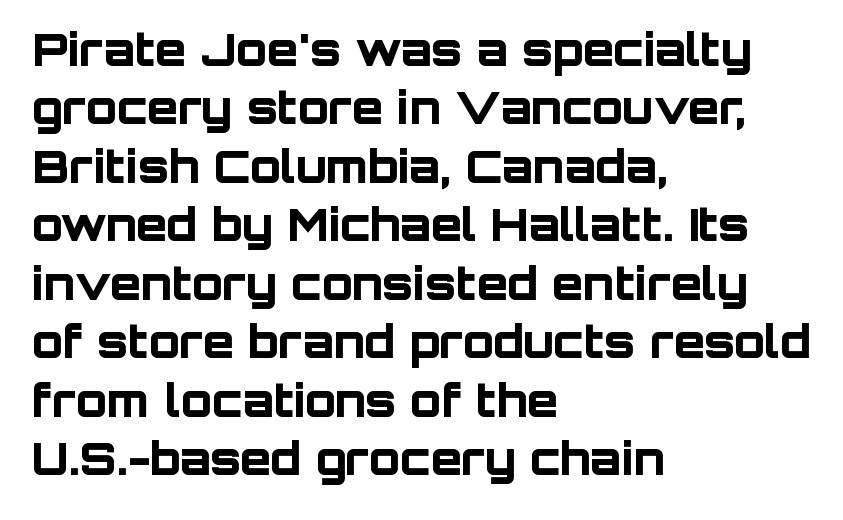
{"serif": "no", "italic": "no", "bold": "yes", "weight": "bold", "width": "normal", "stroke_contrast": "low", "x_height": "large", "monospaced": "no", "underline": "no", "align": "left", "line_spacing": "normal", "line_spacing_ratio": 1.3, "letter_spacing": "normal", "letter_spacing_em": 0.0, "glyph_px": 45}
